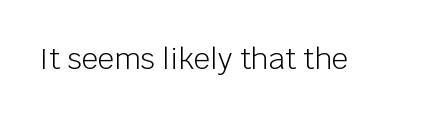
{"serif": "no", "italic": "no", "bold": "no", "weight": "light", "width": "normal", "stroke_contrast": "low", "x_height": "large", "monospaced": "no", "underline": "no", "letter_spacing": "normal", "letter_spacing_em": 0.0, "glyph_px": 29}
